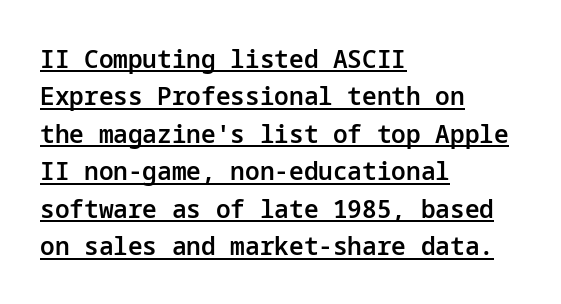
Q: Is the text bold? A: Semi-bold.
Q: Is the text italic (slanted)? A: No, it is upright.
Q: Is the text underlined? A: Yes.
Q: How is the paragraph aligned? A: Left-aligned.
Q: Is the spacing between letters normal or unusually wide? A: Normal.
Q: Is the spacing between lines tight, normal or loose? A: Normal.
